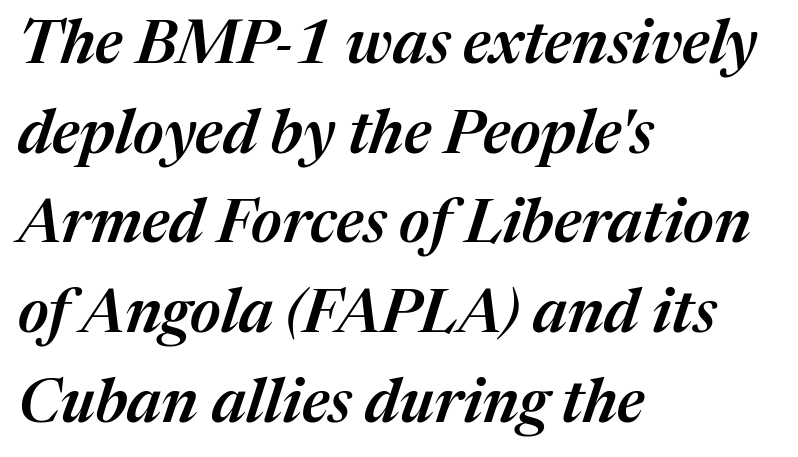
The image shows 61 px semibold type, italic (leaning right); set left-aligned, normal line spacing (1.47x), normal letter spacing, not underlined; medium stroke contrast and a medium x-height.
